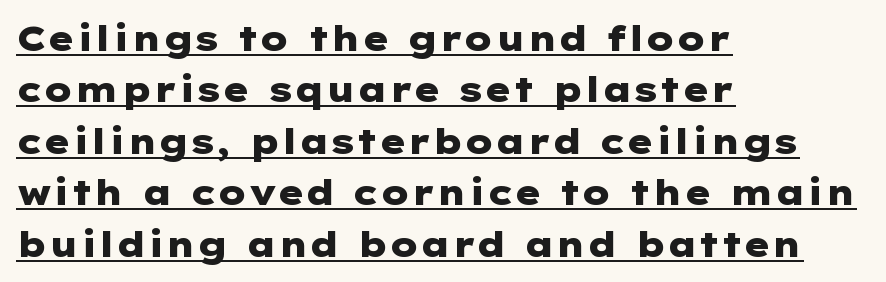
A dark, heavy texture on the line: the type is bold. Type style note: lacks serifs. Tracking here is standard; glyphs follow each other at the usual distance. Regarding leading, the lines here are spaced in the standard way. Check the space under the baseline: a stroke is drawn there. Every row of glyphs begins at an identical x-position on the left.
